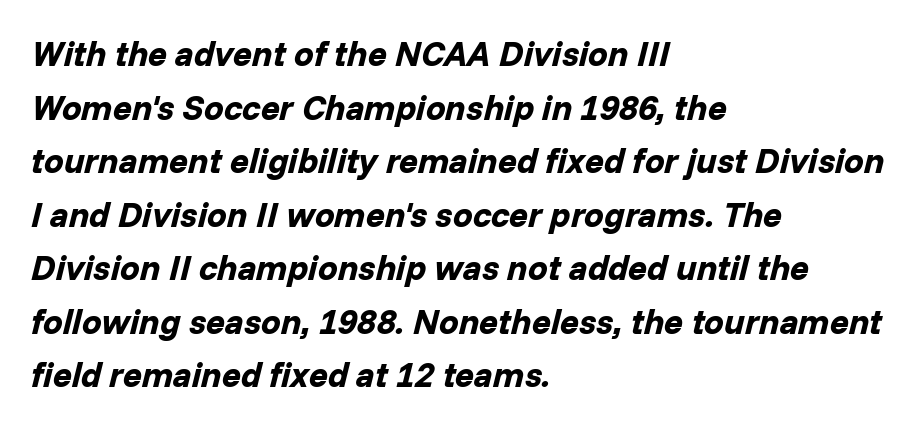
{"italic": "yes", "lean": "right", "slant_degrees": 14, "bold": "yes", "weight": "bold", "width": "normal", "stroke_contrast": "low", "x_height": "medium", "monospaced": "no", "underline": "no", "align": "left", "line_spacing": "normal", "line_spacing_ratio": 1.53, "letter_spacing": "normal", "letter_spacing_em": 0.0, "glyph_px": 35}
